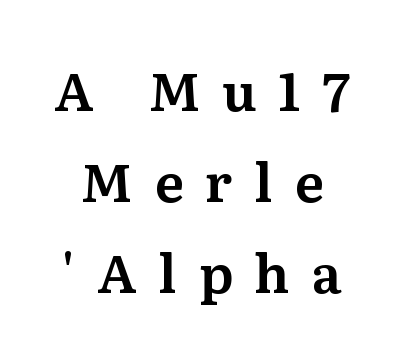
Q: Is the text italic (slanted)? A: No, it is upright.
Q: Is the typeface a serif or a sans-serif typeface? A: Serif.
Q: Is the text underlined? A: No.
Q: Is the spacing between letters normal or unusually wide? A: Unusually wide.
Q: Width (condensed, normal, or wide)? A: Normal.
Q: Stroke contrast? A: Medium.
Q: x-height? A: Medium.
Q: Monospaced? A: No.
